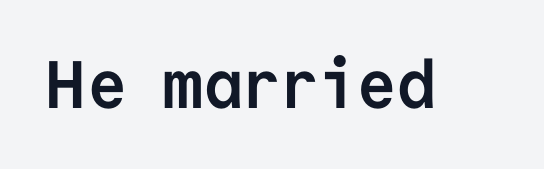
{"serif": "no", "italic": "no", "bold": "yes", "weight": "semibold", "width": "normal", "stroke_contrast": "low", "x_height": "medium", "monospaced": "yes", "underline": "no", "letter_spacing": "normal", "letter_spacing_em": 0.0, "glyph_px": 67}
